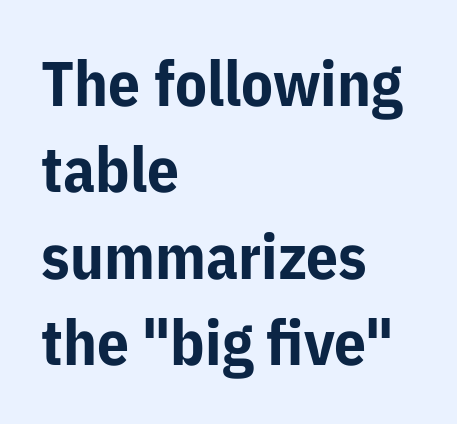
{"serif": "no", "italic": "no", "bold": "yes", "weight": "bold", "width": "normal", "stroke_contrast": "low", "x_height": "medium", "monospaced": "no", "underline": "no", "align": "left", "line_spacing": "normal", "line_spacing_ratio": 1.37, "letter_spacing": "normal", "letter_spacing_em": 0.0, "glyph_px": 63}
